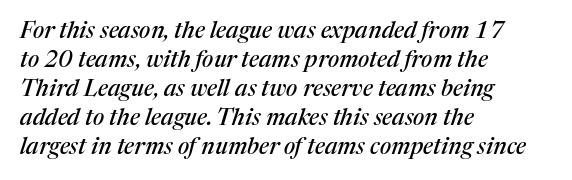
{"italic": "yes", "lean": "right", "slant_degrees": 17, "underline": "no", "align": "left", "line_spacing": "normal", "line_spacing_ratio": 1.26, "letter_spacing": "normal", "letter_spacing_em": 0.0, "glyph_px": 23}
